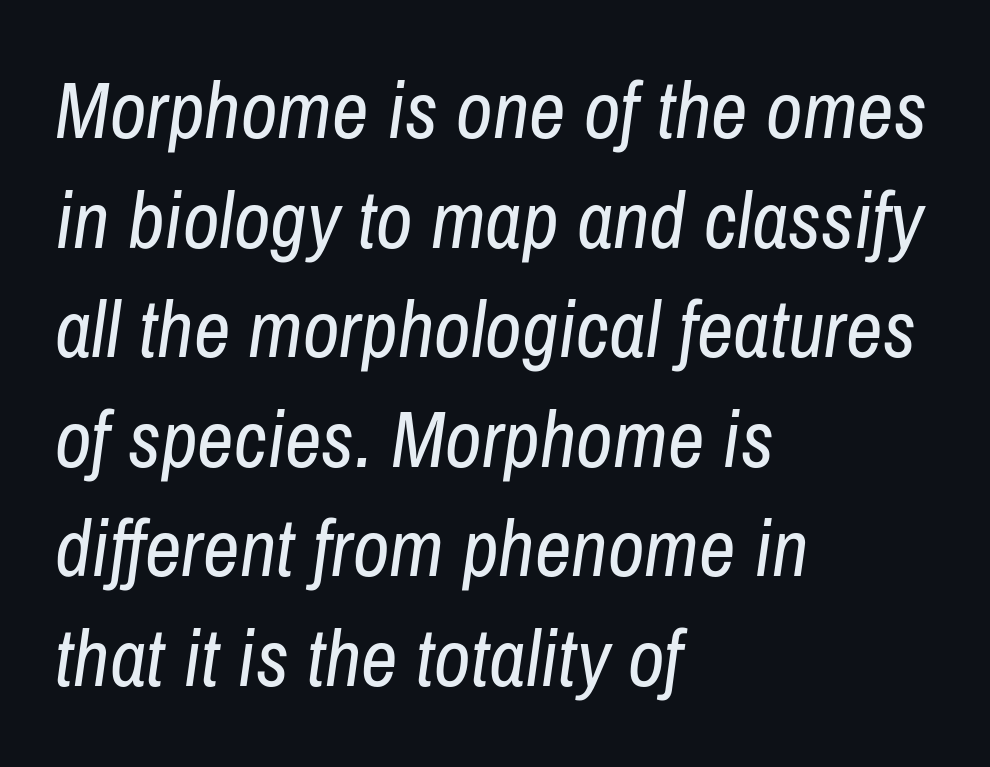
Nothing heavy about these letters — not bold at all. Characters are canted at an angle relative to the baseline's perpendicular. The paragraph has a hard left edge and a soft right edge. The designer left line spacing at the default.
